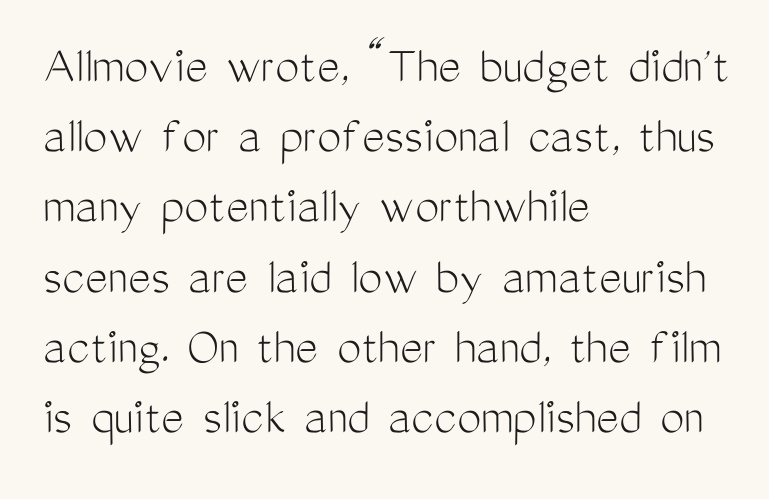
Q: Is the text bold? A: No.
Q: Is the text italic (slanted)? A: No, it is upright.
Q: Is the typeface a serif or a sans-serif typeface? A: Sans-serif.
Q: Is the text underlined? A: No.
Q: How is the paragraph aligned? A: Left-aligned.
Q: Is the spacing between letters normal or unusually wide? A: Normal.
Q: Is the spacing between lines tight, normal or loose? A: Normal.
Q: Width (condensed, normal, or wide)? A: Condensed.
Q: Stroke contrast? A: Medium.
Q: x-height? A: Medium.
Q: Monospaced? A: No.
